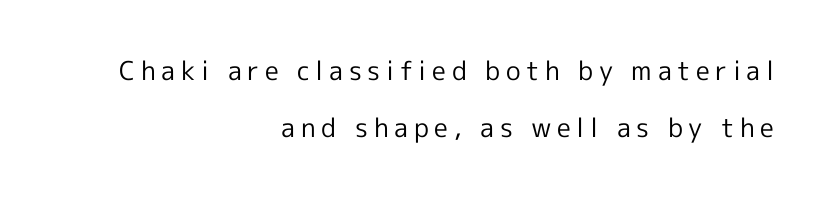
Observe the wide spacing: letters keep a clear distance from each other. Do the letters lean? They stand straight. Glance below the letters and you will spot only blank space. Vertically, the passage feels expansive, rows floating well apart.
